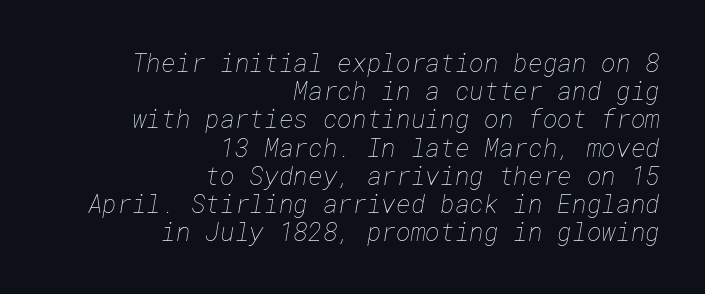
Q: Is the text bold? A: No.
Q: Is the text underlined? A: No.
Q: How is the paragraph aligned? A: Right-aligned.
Q: Is the spacing between letters normal or unusually wide? A: Normal.
Q: Is the spacing between lines tight, normal or loose? A: Tight.
